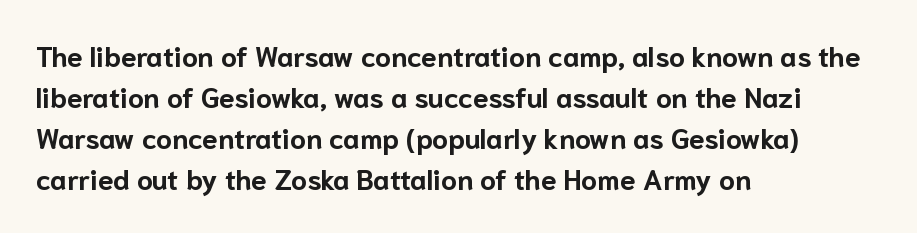
Q: Is the text bold? A: Yes.
Q: Is the text italic (slanted)? A: No, it is upright.
Q: Is the typeface a serif or a sans-serif typeface? A: Sans-serif.
Q: Is the text underlined? A: No.
Q: How is the paragraph aligned? A: Left-aligned.
Q: Is the spacing between letters normal or unusually wide? A: Normal.
Q: Is the spacing between lines tight, normal or loose? A: Normal.
Q: Width (condensed, normal, or wide)? A: Normal.
Q: Stroke contrast? A: Low.
Q: x-height? A: Medium.
Q: Monospaced? A: No.
